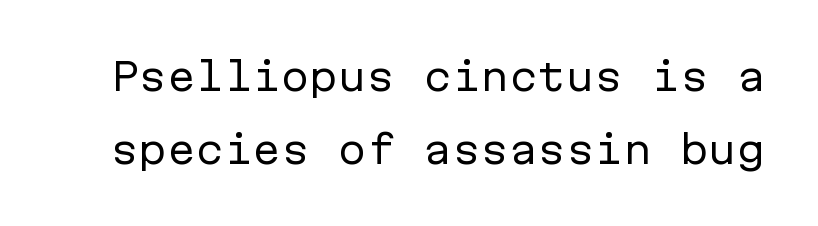
The image shows 38 px regular-weight sans-serif type, upright, monospaced; set loose line spacing (1.93x), normal letter spacing, not underlined; low stroke contrast and a medium x-height.
